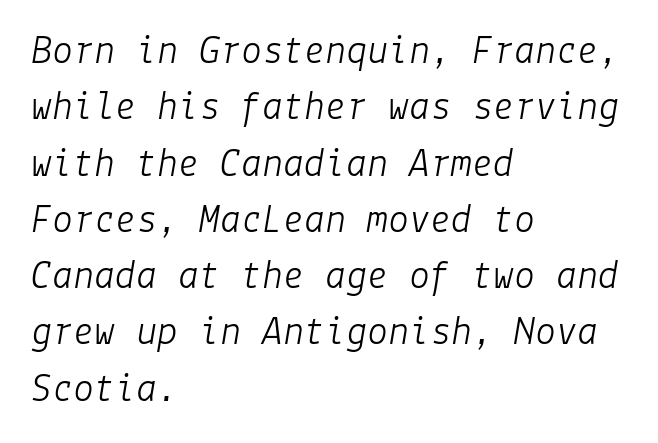
{"italic": "yes", "lean": "right", "slant_degrees": 9, "bold": "no", "weight": "light", "width": "normal", "stroke_contrast": "low", "x_height": "medium", "underline": "no", "align": "left", "line_spacing": "normal", "line_spacing_ratio": 1.34, "letter_spacing": "normal", "letter_spacing_em": 0.0, "glyph_px": 42}
